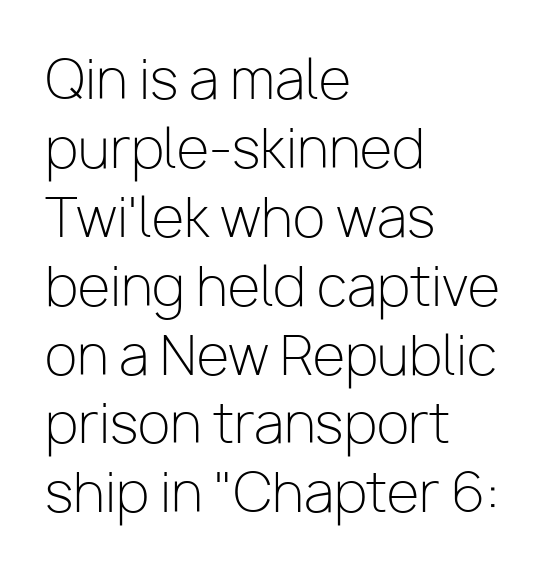
{"serif": "no", "italic": "no", "bold": "no", "weight": "light", "width": "normal", "stroke_contrast": "low", "x_height": "medium", "monospaced": "no", "underline": "no", "align": "left", "line_spacing": "normal", "line_spacing_ratio": 1.3, "letter_spacing": "normal", "letter_spacing_em": 0.0, "glyph_px": 53}
